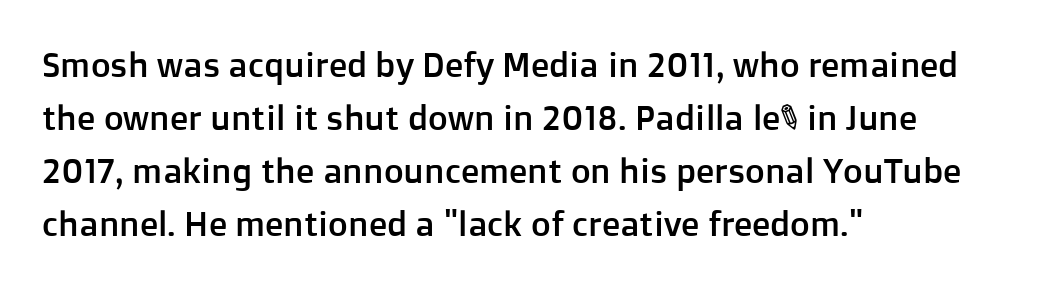
Q: Is the text italic (slanted)? A: No, it is upright.
Q: Is the typeface a serif or a sans-serif typeface? A: Sans-serif.
Q: Is the text underlined? A: No.
Q: How is the paragraph aligned? A: Left-aligned.
Q: Is the spacing between letters normal or unusually wide? A: Normal.
Q: Is the spacing between lines tight, normal or loose? A: Normal.
Q: Width (condensed, normal, or wide)? A: Normal.
Q: Stroke contrast? A: Low.
Q: x-height? A: Medium.
Q: Monospaced? A: No.
